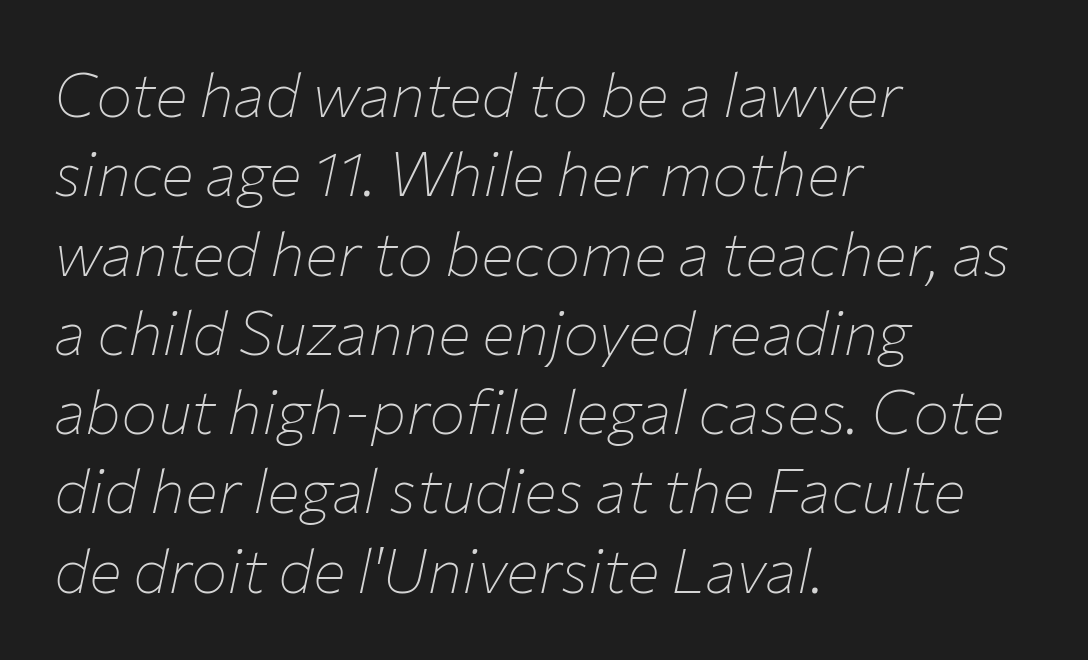
Q: Is the text bold? A: No.
Q: Is the text italic (slanted)? A: Yes, it leans right by about 12 degrees.
Q: Is the text underlined? A: No.
Q: How is the paragraph aligned? A: Left-aligned.
Q: Is the spacing between letters normal or unusually wide? A: Normal.
Q: Is the spacing between lines tight, normal or loose? A: Normal.
Q: Width (condensed, normal, or wide)? A: Normal.
Q: Stroke contrast? A: Low.
Q: x-height? A: Medium.
Q: Monospaced? A: No.
